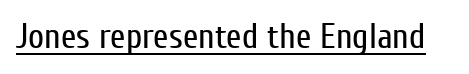
The image shows 35 px regular-weight, condensed sans-serif type, upright; set normal letter spacing, underlined; low stroke contrast and a medium x-height.
